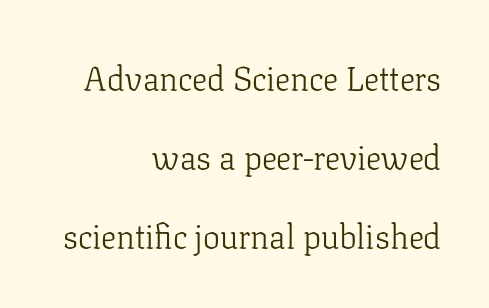
The rendering anchors every line to the right-hand side. Here the glyphs are tracked normally, forming tight word shapes. The font's upright variant was chosen for this text. The glyphs in this specimen are seriffed. Here the designer chose a conventional face with non-uniform glyph widths.
